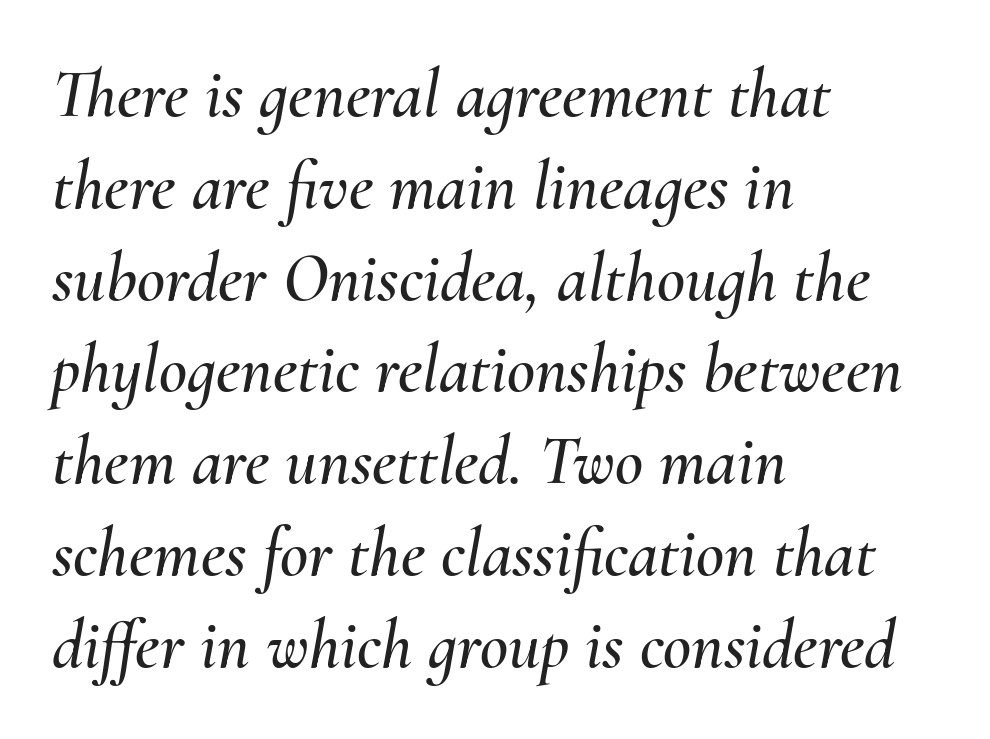
Normally led — the rows are evenly, conventionally spaced. Typeset ragged right — the left edge is the straight one. When letters slant like this, we call the style italic. The letters advance in unequal steps, a hallmark of proportional type. Nothing unusual about the tracking: characters are spaced as the font intends.
